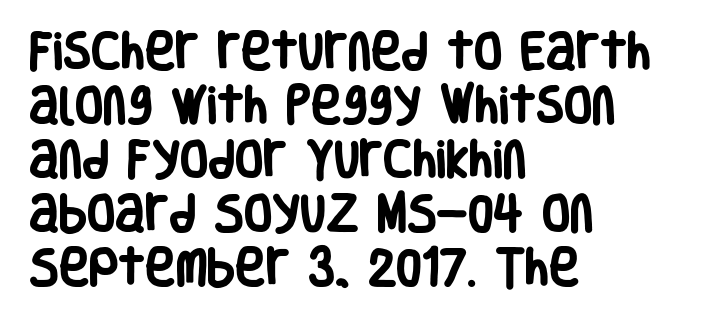
Rows of type keep a routine distance in the vertical direction. Chunky letters — that's bold for sure. Clear beneath every line of the passage. The rendering shows plain stroke endings on the letterforms — a sans-serif design. Each letter keeps its own natural width here, so spacing adapts to shape.
